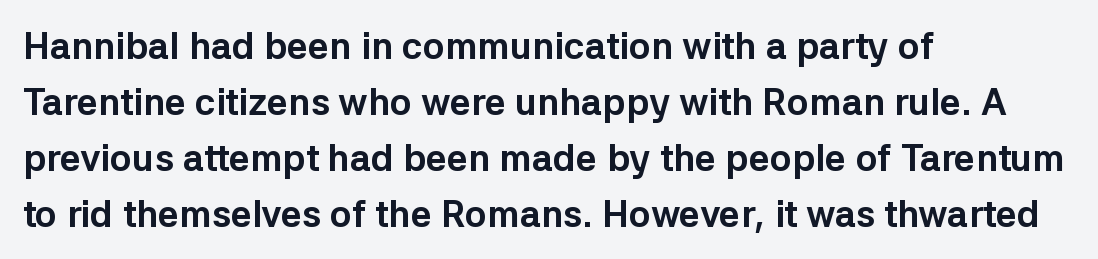
The image shows 37 px bold sans-serif type, upright; set left-aligned, normal line spacing (1.51x), normal letter spacing, not underlined; low stroke contrast and a medium x-height.
